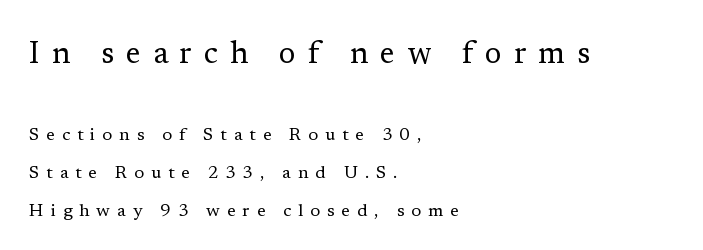
The image shows 31 px regular-weight serif type, upright; set left-aligned, loose line spacing (2.12x), unusually wide letter spacing (+0.38 em), not underlined; the first (top) block is 1.72x larger; low stroke contrast and a medium x-height.
